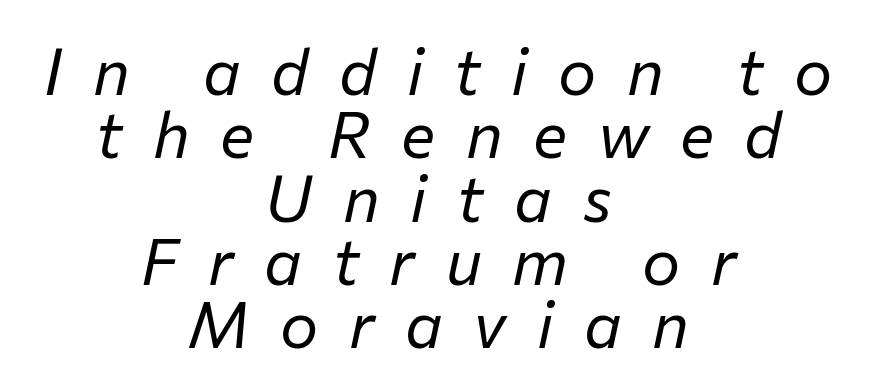
Q: Is the text bold? A: No.
Q: Is the text italic (slanted)? A: Yes, it leans right by about 12 degrees.
Q: Is the text underlined? A: No.
Q: How is the paragraph aligned? A: Centered.
Q: Is the spacing between letters normal or unusually wide? A: Unusually wide.
Q: Is the spacing between lines tight, normal or loose? A: Tight.
Q: Width (condensed, normal, or wide)? A: Normal.
Q: Stroke contrast? A: Low.
Q: x-height? A: Medium.
Q: Monospaced? A: No.
